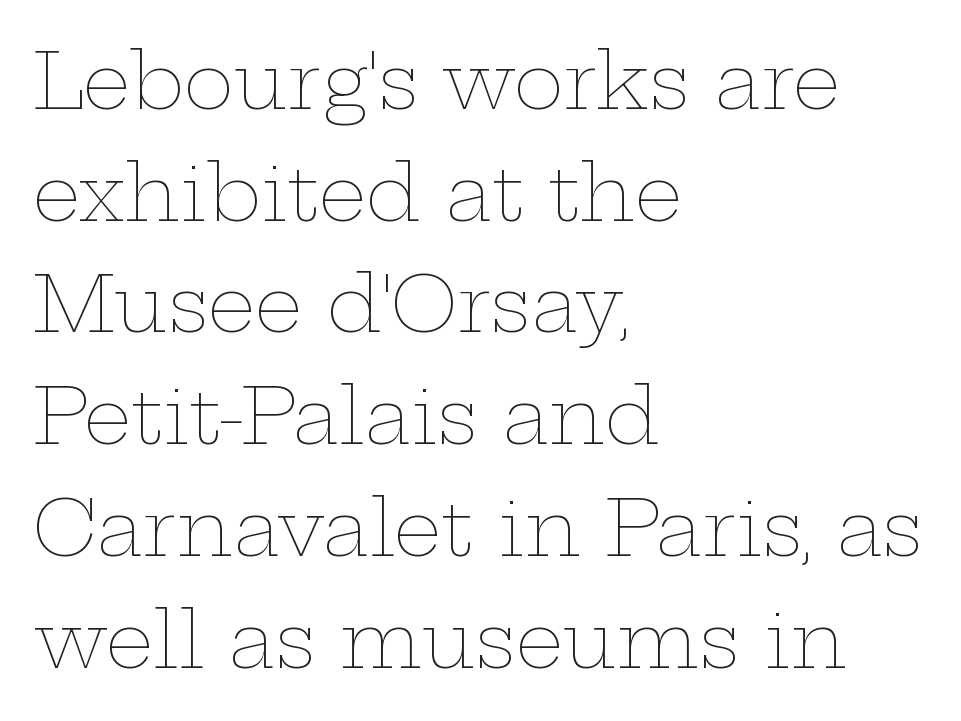
Does the leading feel generous? No, just average. Spacing verdict: proportional, widths tailored to each character. Reading down the block, your eye returns to a fixed left position each line. Nobody drew a line under any word here.
